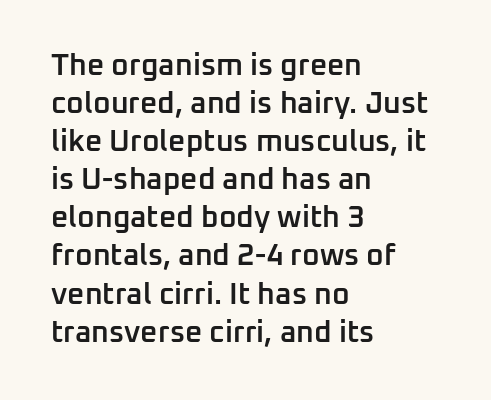
A roman cut, with each character standing at attention. In terms of weight, the rendering is demibold, just under bold. Each new line begins a customary step beneath the previous one. Inter-character spacing is left at the font's built-in metrics. Character widths vary here, with narrow letters taking less room than wide ones.
